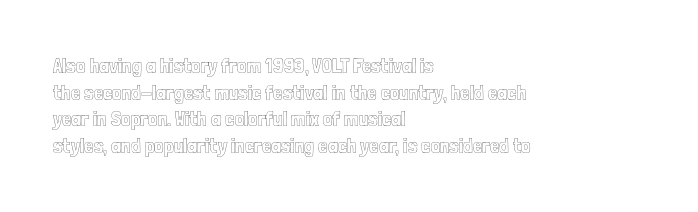
{"italic": "no", "underline": "no", "align": "left", "line_spacing": "normal", "line_spacing_ratio": 1.27, "letter_spacing": "normal", "letter_spacing_em": 0.0, "glyph_px": 21}
